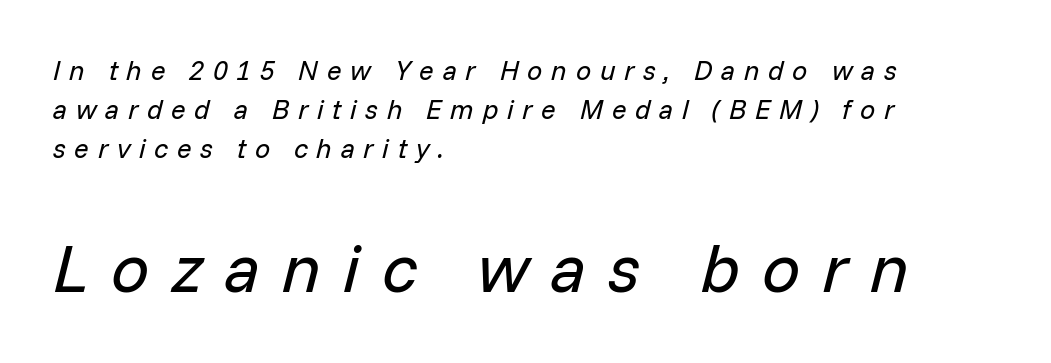
Caption: upper text group reduced, lower text group enlarged. Observe the lean: these are italic letterforms. Layout note: lines flush left. Each letter keeps its own natural width here, so spacing adapts to shape. The passage shown stacks its lines at a standard gap. How are the letters spaced? Widely, with obvious added tracking.
